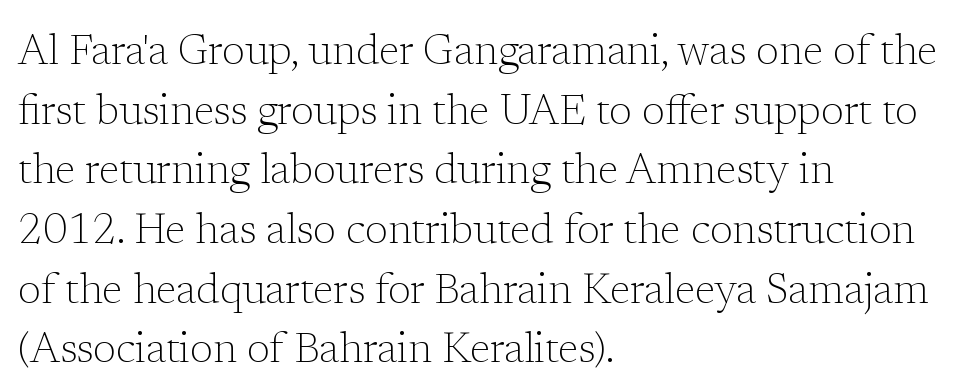
Q: Is the text bold? A: No.
Q: Is the text italic (slanted)? A: No, it is upright.
Q: Is the typeface a serif or a sans-serif typeface? A: Serif.
Q: Is the text underlined? A: No.
Q: How is the paragraph aligned? A: Left-aligned.
Q: Is the spacing between letters normal or unusually wide? A: Normal.
Q: Is the spacing between lines tight, normal or loose? A: Normal.
Q: Width (condensed, normal, or wide)? A: Normal.
Q: Stroke contrast? A: Low.
Q: x-height? A: Medium.
Q: Monospaced? A: No.
